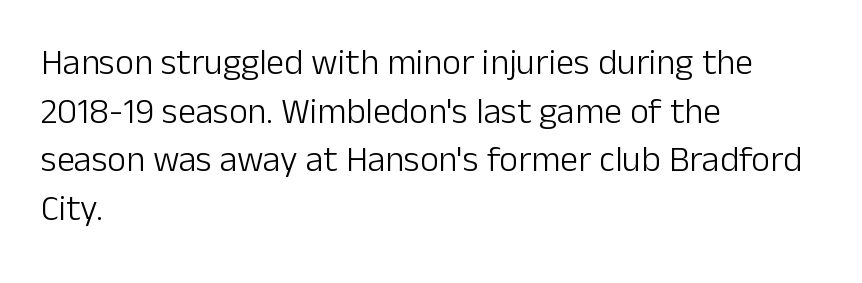
Each new line begins a customary step beneath the previous one. Character widths vary here, with narrow letters taking less room than wide ones. Glyph-to-glyph distance matches everyday printed text. The rendering anchors every line to the left-hand side.
